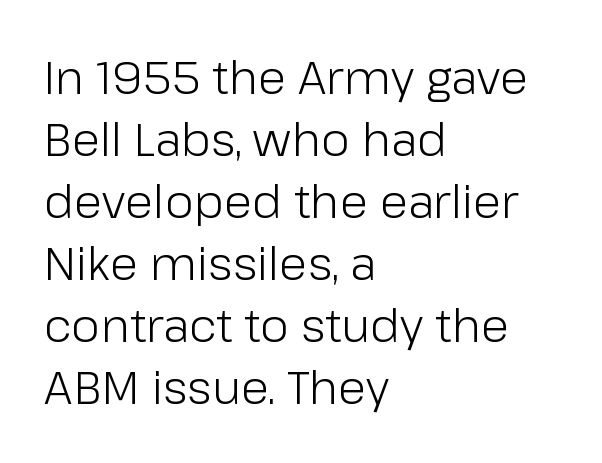
Vertically, the passage feels balanced, rows spaced as you'd expect. Each word holds together tightly as a unit, with standard inter-letter gaps. The letters carry no serifs — their stems end cleanly without finishing strokes. When letters stand straight like this, we call the style roman or upright.
